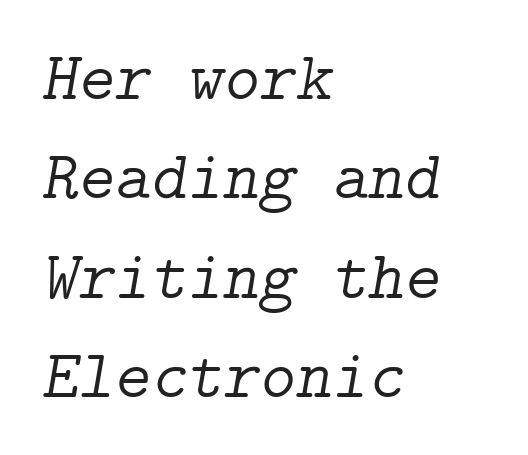
The image shows 69 px light serif type, italic (leaning right); set left-aligned, normal line spacing (1.44x), normal letter spacing, not underlined; low stroke contrast and a medium x-height.
